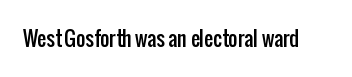
The image shows 20 px text type, upright; set normal letter spacing, not underlined.
